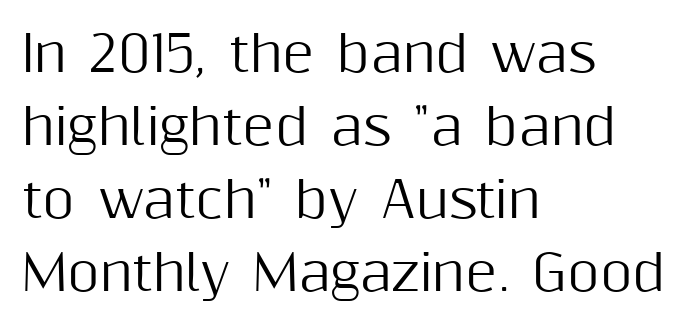
Q: Is the text italic (slanted)? A: No, it is upright.
Q: Is the typeface a serif or a sans-serif typeface? A: Sans-serif.
Q: Is the text underlined? A: No.
Q: How is the paragraph aligned? A: Left-aligned.
Q: Is the spacing between letters normal or unusually wide? A: Normal.
Q: Is the spacing between lines tight, normal or loose? A: Normal.
Q: Width (condensed, normal, or wide)? A: Normal.
Q: Stroke contrast? A: Medium.
Q: x-height? A: Medium.
Q: Monospaced? A: No.
